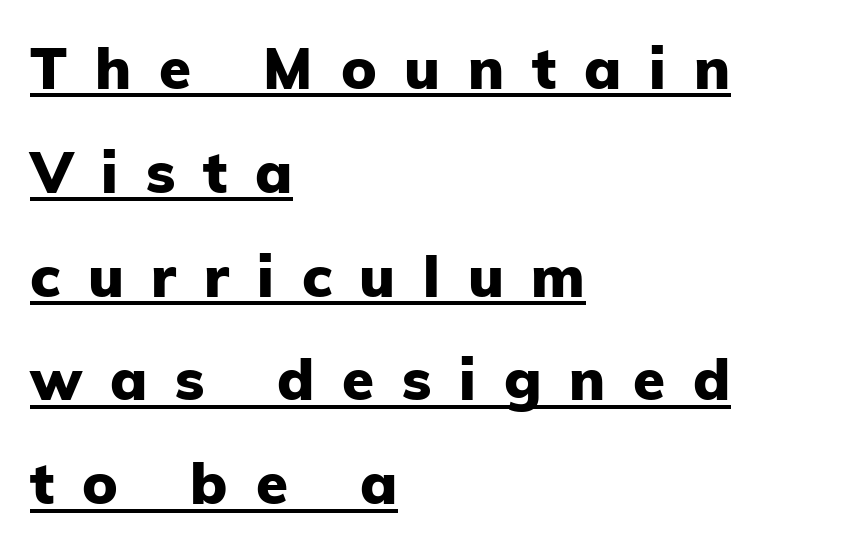
Serifs: no, the terminals of the letterforms are clean. The font is running at its bold setting. All the whitespace from short lines collects on the right. The passage shown has open, widely tracked lettering throughout. The face used here is proportionally spaced, like ordinary book or web type.
